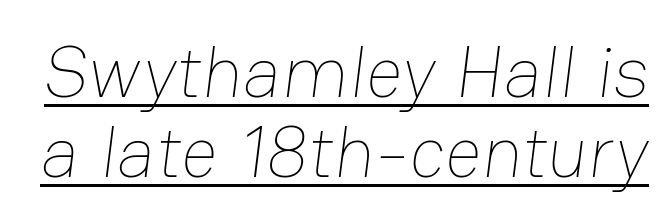
The image shows 73 px thin type; set tight line spacing (1.09x), normal letter spacing, underlined; low stroke contrast and a medium x-height.
